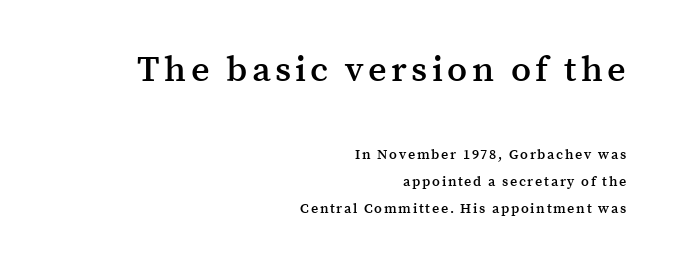
Q: Is the text bold? A: Semi-bold.
Q: Is the text italic (slanted)? A: No, it is upright.
Q: Is the typeface a serif or a sans-serif typeface? A: Serif.
Q: Is the text underlined? A: No.
Q: How is the paragraph aligned? A: Right-aligned.
Q: Is the spacing between lines tight, normal or loose? A: Loose.
Q: Which block of text is set in a larger size, the first (top) or the second (bottom)? A: The first (top) one.
Q: Width (condensed, normal, or wide)? A: Normal.
Q: Stroke contrast? A: Medium.
Q: x-height? A: Medium.
Q: Monospaced? A: No.
